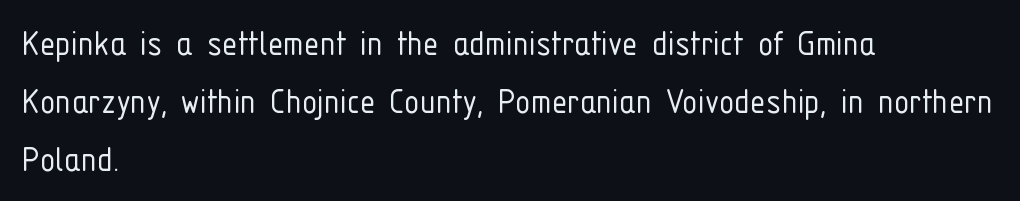
The designer left line spacing at the default. Tall strokes in this sample are plumb rather than angled. Descenders hang freely into open space. The rag falls on the right side of this text block. Here the glyphs are tracked normally, forming tight word shapes.
